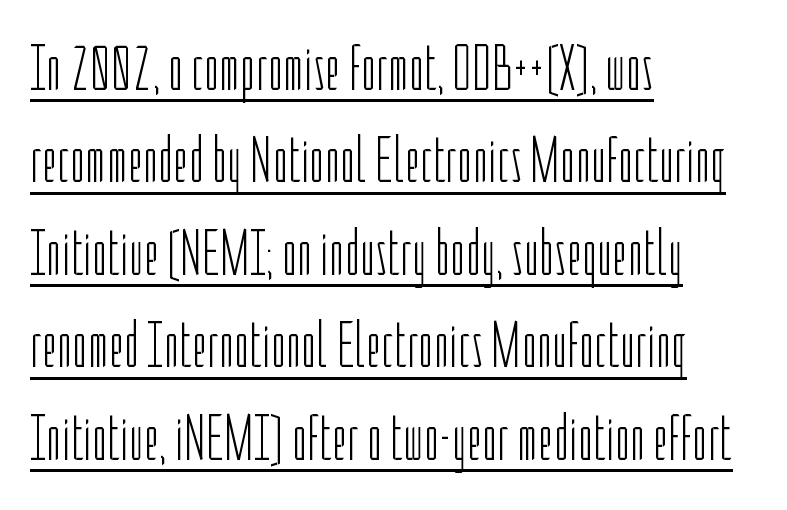
The image shows 66 px light, condensed sans-serif type, upright; set left-aligned, normal line spacing (1.4x), normal letter spacing, underlined; low stroke contrast and a medium x-height.
